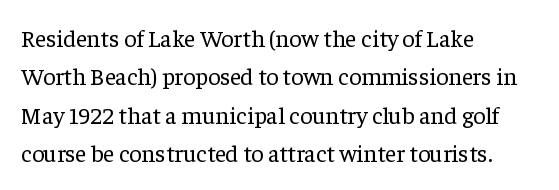
Plain, unruled lines of type. No heavy texture on the line: the type isn't bold. Look at the tracking — it's just the regular setting, nothing added. The axis of the letterforms is exactly vertical. The rows are spaced the way most documents space them.
